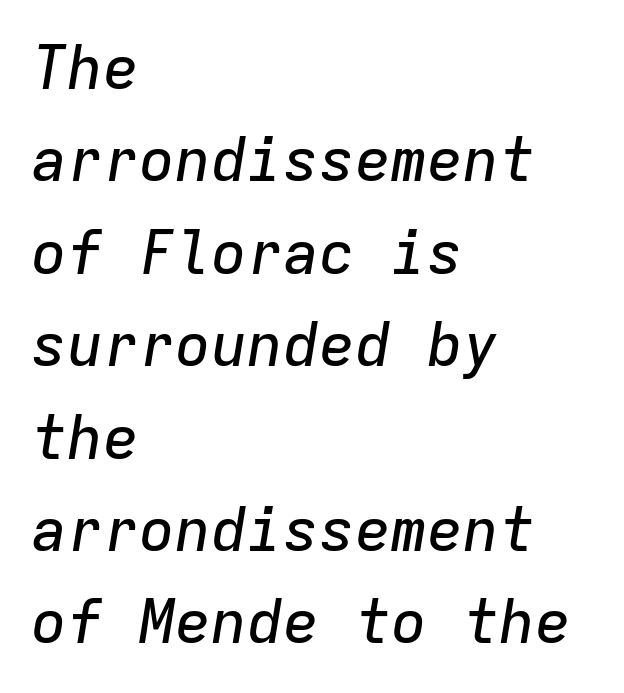
Check under the words: just untouched page. Compared with typical paragraphs, the rows here are spaced about the same. The font's italic variant was chosen for this text. In terms of letterspacing, this is plain default setting. Looks like terminal output: every glyph gets an equal slot.
